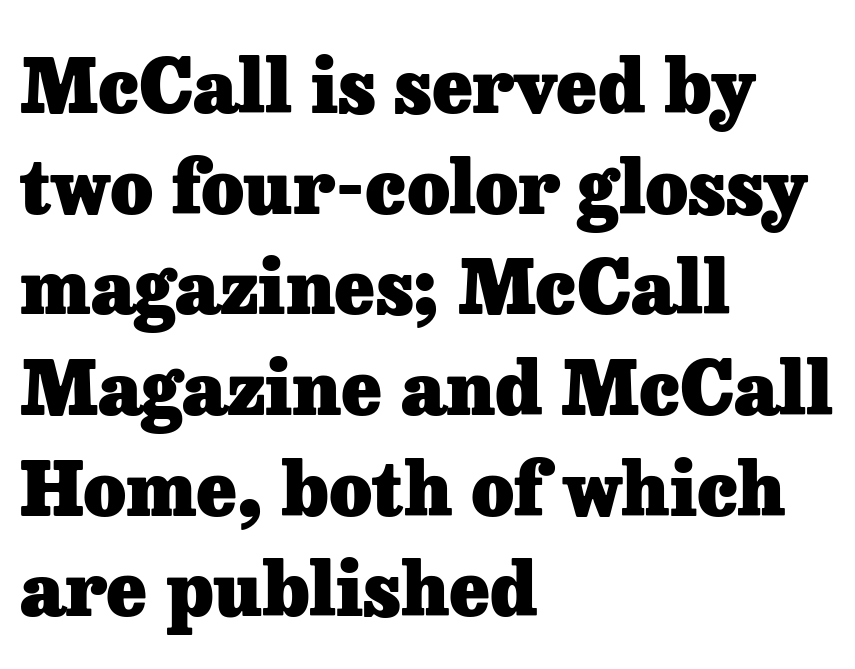
I'd call this a serif setting — the letters wear small feet. Between one letter and the next there's only the usual sliver of space. This sample uses an upright cut, with every glyph sitting square on the baseline. Proportional: the letters do not fall into vertical columns.
